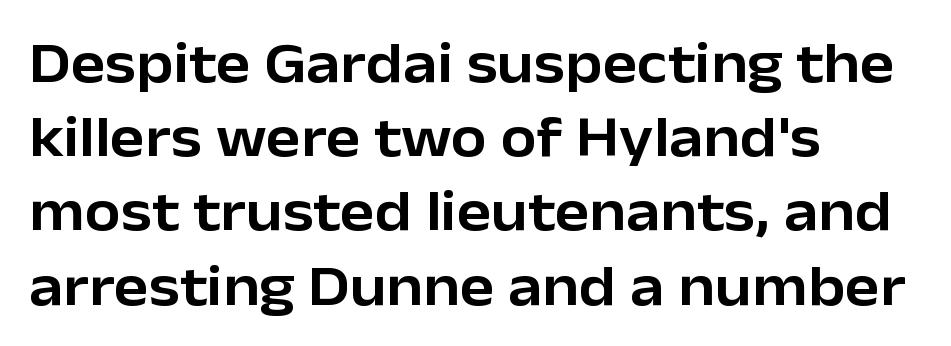
Q: Is the text italic (slanted)? A: No, it is upright.
Q: Is the typeface a serif or a sans-serif typeface? A: Sans-serif.
Q: Is the text underlined? A: No.
Q: How is the paragraph aligned? A: Left-aligned.
Q: Is the spacing between letters normal or unusually wide? A: Normal.
Q: Is the spacing between lines tight, normal or loose? A: Normal.
Q: Width (condensed, normal, or wide)? A: Normal.
Q: Stroke contrast? A: Low.
Q: x-height? A: Medium.
Q: Monospaced? A: No.
